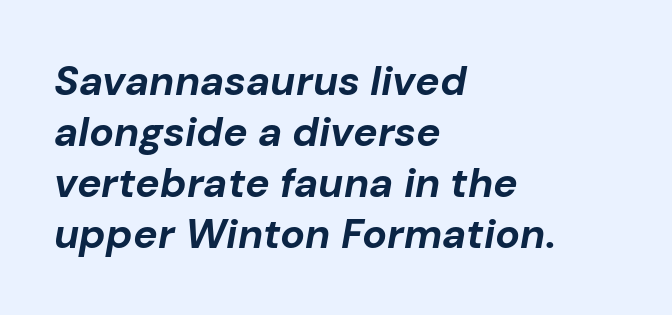
Q: Is the text bold? A: Yes.
Q: Is the text italic (slanted)? A: Yes, it leans right by about 10 degrees.
Q: Is the text underlined? A: No.
Q: How is the paragraph aligned? A: Left-aligned.
Q: Is the spacing between letters normal or unusually wide? A: Normal.
Q: Width (condensed, normal, or wide)? A: Normal.
Q: Stroke contrast? A: Low.
Q: x-height? A: Medium.
Q: Monospaced? A: No.
